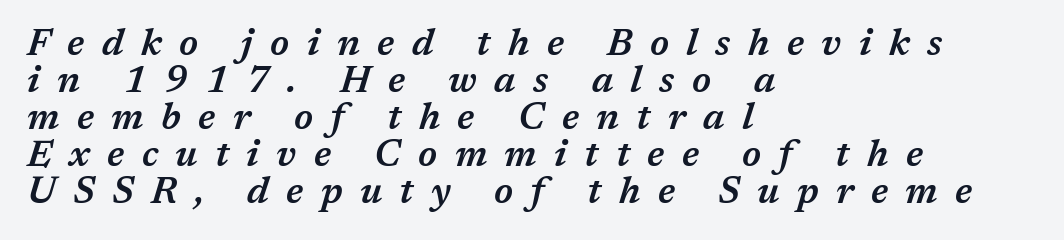
Every letter is mildly thick-stroked: semibold rather than bold. A typesetter would call this heavily tracked-out type. Does the copy run flush right? No — it runs flush left. The glyphs are unaccompanied by any horizontal stroke below them. Looks like regular typesetting: each glyph gets only the width it needs.
